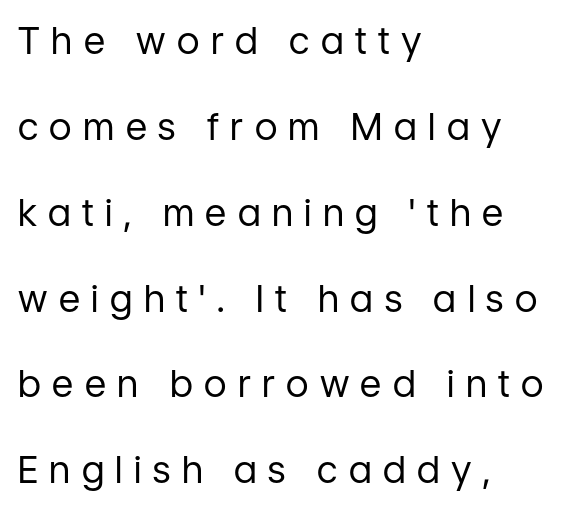
These lines are rendered in a variable-pitch font. Compared with a centered layout, this one pins lines to the left instead. Characters remain perfectly vertical along every line. Line spacing here is loose. Grotesque or geometric, the face here clearly has no serifs.
